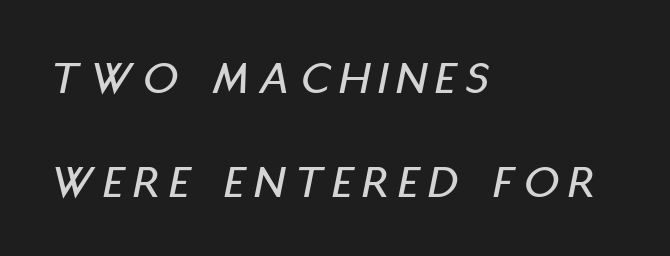
{"italic": "yes", "lean": "right", "slant_degrees": 11, "width": "condensed", "stroke_contrast": "low", "x_height": "large", "monospaced": "no", "underline": "no", "align": "left", "line_spacing": "loose", "line_spacing_ratio": 2.17, "letter_spacing": "wide", "letter_spacing_em": 0.22, "glyph_px": 48}
